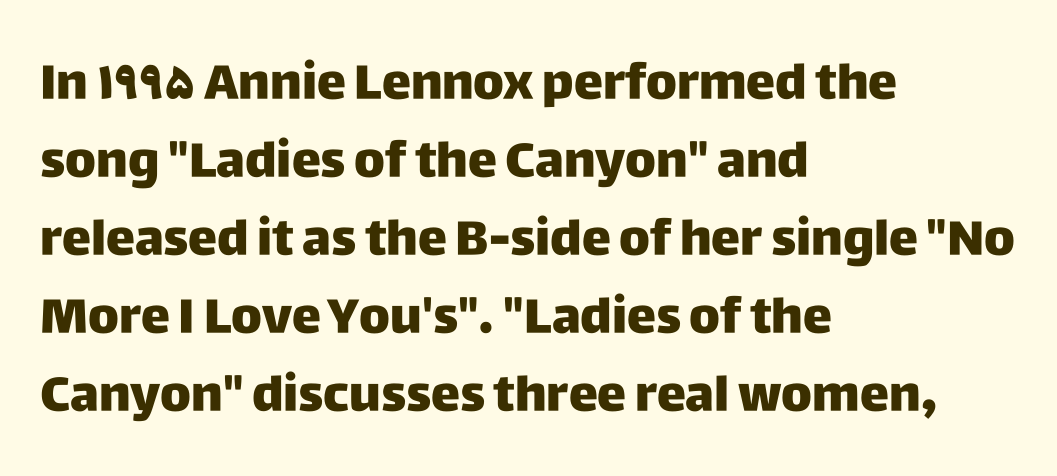
{"serif": "no", "italic": "no", "width": "normal", "stroke_contrast": "low", "x_height": "large", "monospaced": "no", "underline": "no", "align": "left", "line_spacing": "normal", "line_spacing_ratio": 1.59, "letter_spacing": "normal", "letter_spacing_em": 0.0, "glyph_px": 49}
